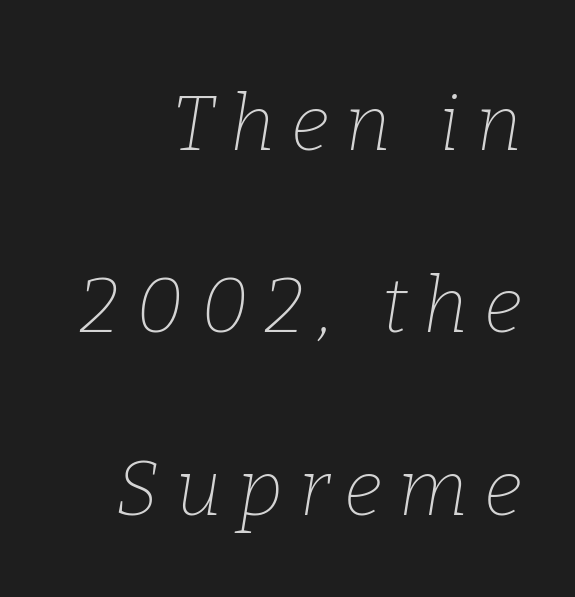
Posture: slanted. The face looks like a standard text weight, possibly lighter. Note the varied advance widths — an 'i' is clearly narrower than an 'm'. Each line ends at the same right margin while the left side varies.
